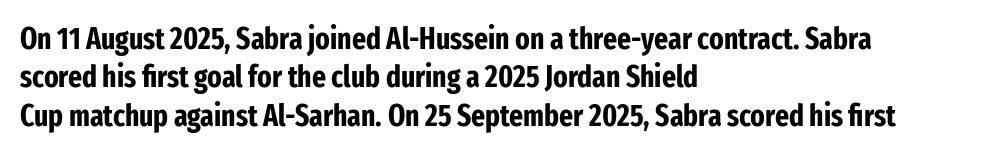
{"serif": "no", "italic": "no", "bold": "yes", "weight": "bold", "width": "condensed", "stroke_contrast": "low", "x_height": "medium", "monospaced": "no", "underline": "no", "align": "left", "line_spacing": "normal", "line_spacing_ratio": 1.28, "letter_spacing": "normal", "letter_spacing_em": 0.0, "glyph_px": 30}
